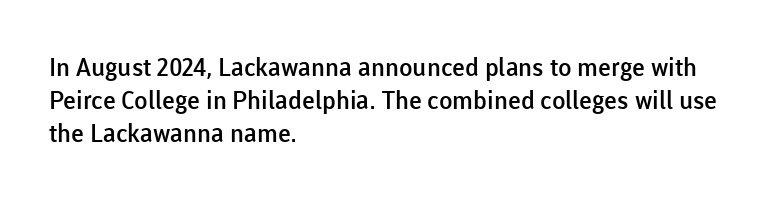
{"italic": "no", "bold": "semi", "underline": "no", "align": "left", "line_spacing": "normal", "line_spacing_ratio": 1.32, "letter_spacing": "normal", "letter_spacing_em": 0.0, "glyph_px": 25}
